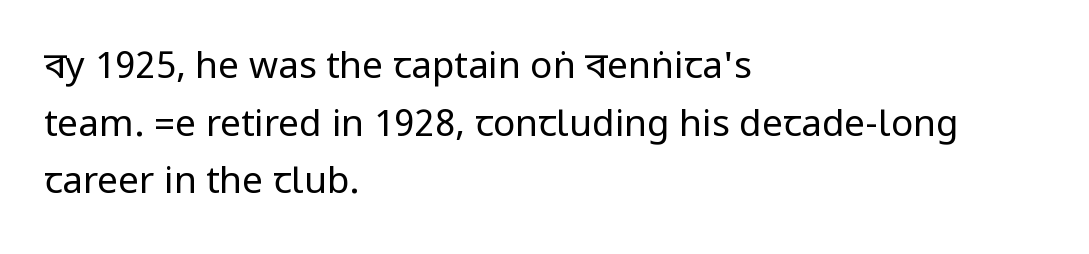
The image shows 37 px regular-weight, condensed sans-serif type, upright; set left-aligned, normal line spacing (1.56x), normal letter spacing, not underlined; low stroke contrast.
